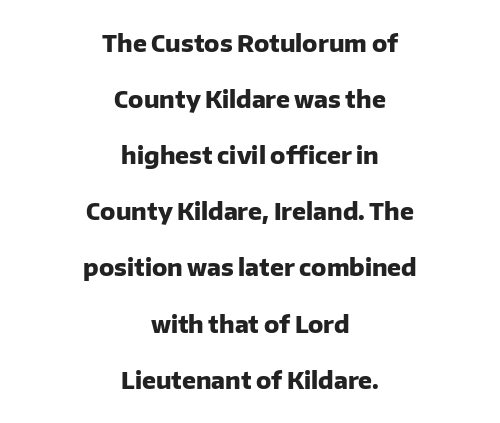
Q: Is the text bold? A: Yes.
Q: Is the text italic (slanted)? A: No, it is upright.
Q: Is the text underlined? A: No.
Q: How is the paragraph aligned? A: Centered.
Q: Is the spacing between letters normal or unusually wide? A: Normal.
Q: Is the spacing between lines tight, normal or loose? A: Loose.
